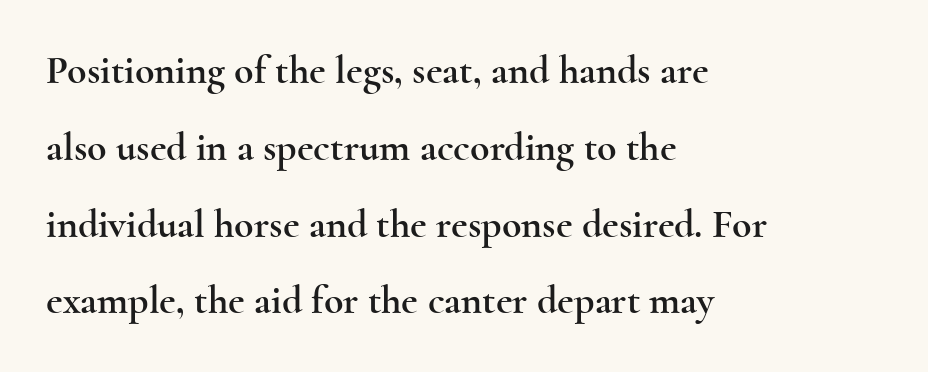
Rendered with straight, roman letterforms. The characters display serif detailing at their extremities. Looks like regular typesetting: each glyph gets only the width it needs. What's the leading like? Stretched, with rows far apart.
